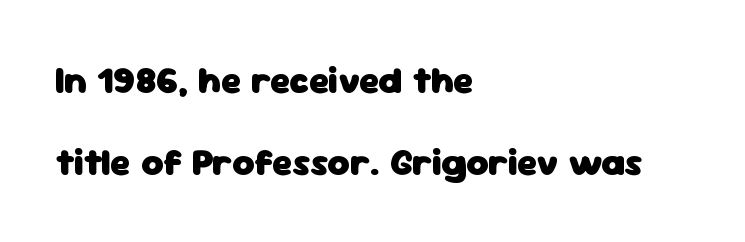
Q: Is the text bold? A: Yes.
Q: Is the text italic (slanted)? A: No, it is upright.
Q: Is the typeface a serif or a sans-serif typeface? A: Sans-serif.
Q: Is the text underlined? A: No.
Q: How is the paragraph aligned? A: Left-aligned.
Q: Is the spacing between letters normal or unusually wide? A: Normal.
Q: Is the spacing between lines tight, normal or loose? A: Loose.
Q: Width (condensed, normal, or wide)? A: Normal.
Q: Stroke contrast? A: Low.
Q: x-height? A: Medium.
Q: Monospaced? A: No.
